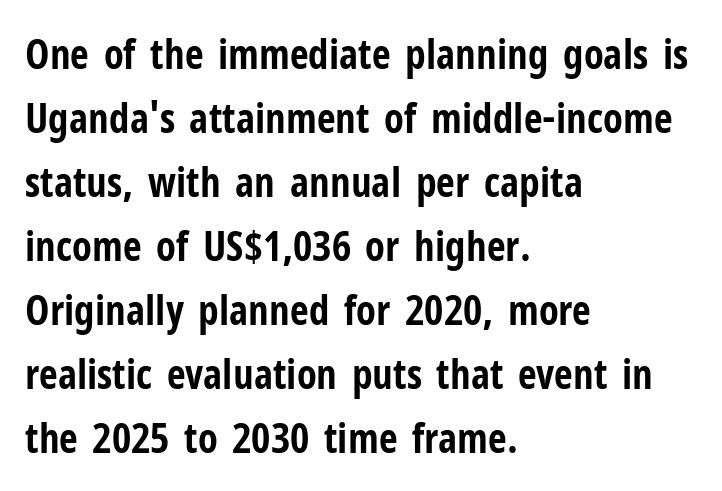
{"serif": "no", "italic": "no", "bold": "yes", "weight": "bold", "width": "condensed", "stroke_contrast": "low", "x_height": "medium", "monospaced": "no", "underline": "no", "align": "left", "line_spacing": "normal", "line_spacing_ratio": 1.56, "letter_spacing": "normal", "letter_spacing_em": 0.0, "glyph_px": 41}
